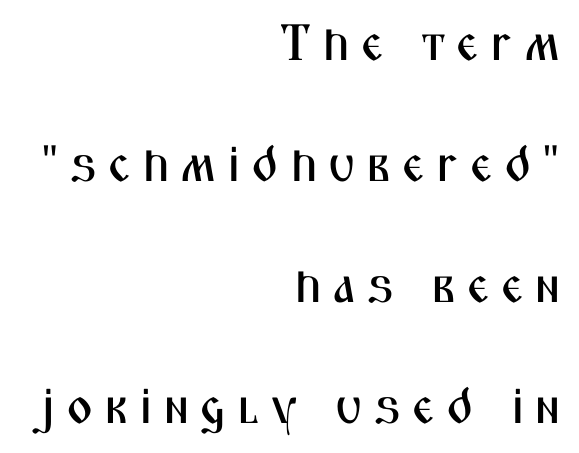
The image shows 51 px condensed sans-serif type, upright; set right-aligned, loose line spacing (2.37x), unusually wide letter spacing (+0.21 em), not underlined; medium stroke contrast and a medium x-height.
